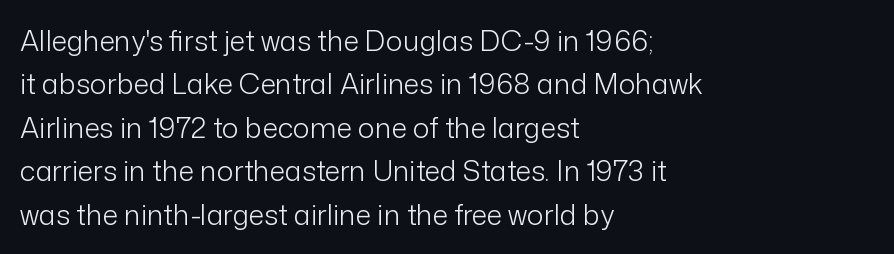
Q: Is the text bold? A: No.
Q: Is the text italic (slanted)? A: No, it is upright.
Q: Is the typeface a serif or a sans-serif typeface? A: Sans-serif.
Q: Is the text underlined? A: No.
Q: How is the paragraph aligned? A: Left-aligned.
Q: Is the spacing between letters normal or unusually wide? A: Normal.
Q: Is the spacing between lines tight, normal or loose? A: Normal.
Q: Width (condensed, normal, or wide)? A: Normal.
Q: Stroke contrast? A: Low.
Q: x-height? A: Medium.
Q: Monospaced? A: No.
